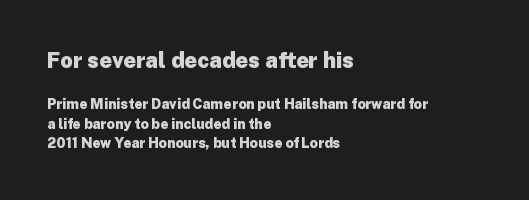
Designer's note — italics off, roman on. Strokes here are thick enough to call this a true bold. Is the letter spacing exaggerated? No — it looks like the ordinary default. Check under the words: just untouched page.
